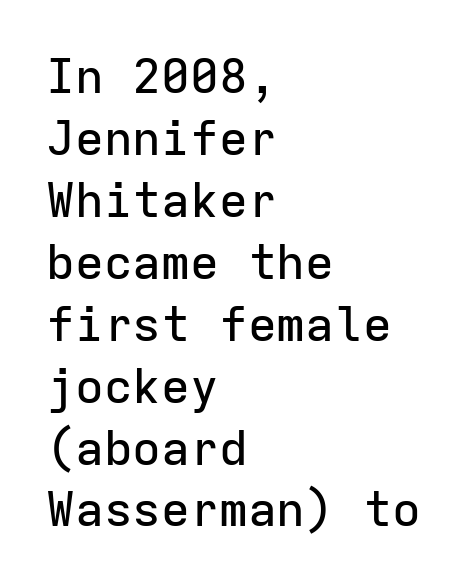
The image shows 48 px sans-serif type, upright, monospaced; set left-aligned, normal line spacing (1.29x), normal letter spacing, not underlined; low stroke contrast and a medium x-height.
